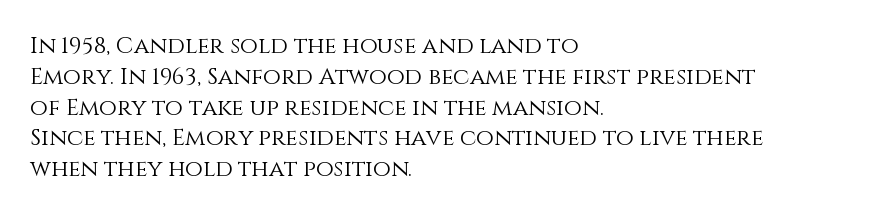
Q: Is the text bold? A: No.
Q: Is the text italic (slanted)? A: No, it is upright.
Q: Is the text underlined? A: No.
Q: How is the paragraph aligned? A: Left-aligned.
Q: Is the spacing between letters normal or unusually wide? A: Normal.
Q: Is the spacing between lines tight, normal or loose? A: Normal.
